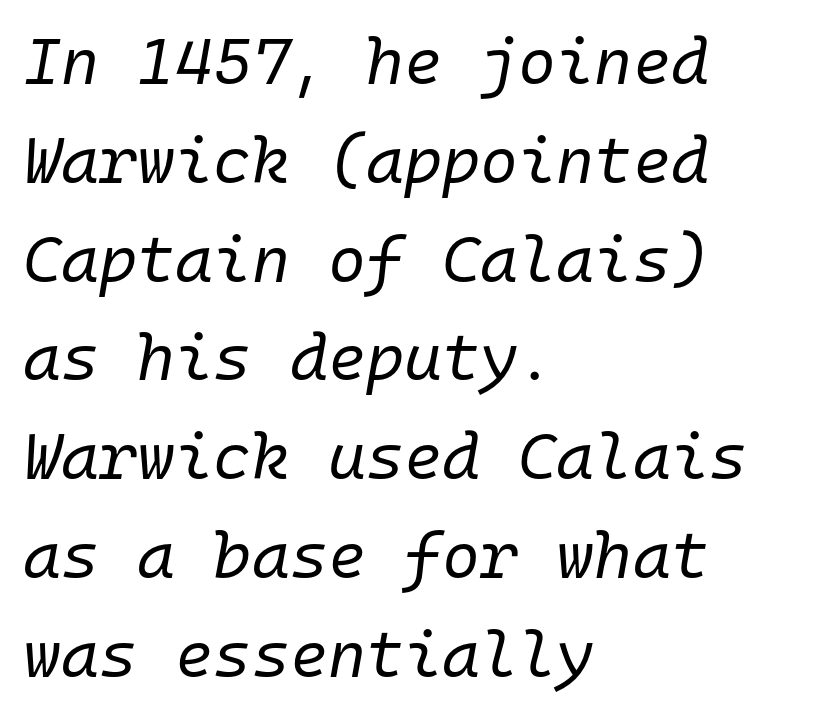
Q: Is the text bold? A: No.
Q: Is the text italic (slanted)? A: Yes, it leans right by about 10 degrees.
Q: Is the text underlined? A: No.
Q: How is the paragraph aligned? A: Left-aligned.
Q: Is the spacing between letters normal or unusually wide? A: Normal.
Q: Is the spacing between lines tight, normal or loose? A: Normal.
Q: Width (condensed, normal, or wide)? A: Normal.
Q: Stroke contrast? A: Low.
Q: x-height? A: Medium.
Q: Monospaced? A: Yes.
